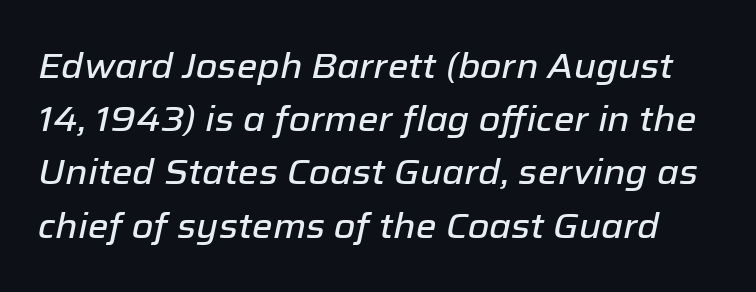
The face used here is proportionally spaced, like ordinary book or web type. In terms of letterspacing, this is plain default setting. The passage shown leans; its letterforms are oblique. Anything drawn beneath the words? Only blank space.
